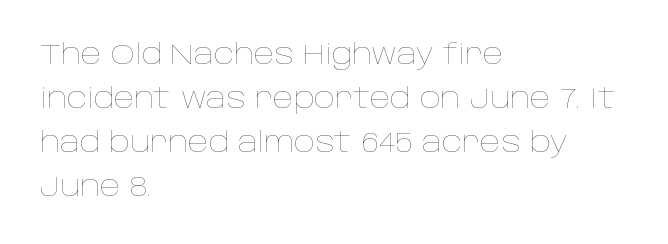
{"italic": "no", "bold": "no", "weight": "thin", "width": "normal", "stroke_contrast": "low", "x_height": "large", "monospaced": "no", "underline": "no", "align": "left", "line_spacing": "normal", "line_spacing_ratio": 1.52, "letter_spacing": "normal", "letter_spacing_em": 0.0, "glyph_px": 29}
